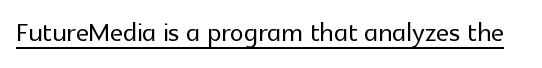
Regarding serifs, this sample does without them. Spacing between characters is what you'd get straight out of the box. The passage shown is typed in a proportional face where columns would drift. When letters stand straight like this, we call the style roman or upright. The lettering is marked with a stroke running underneath it.
